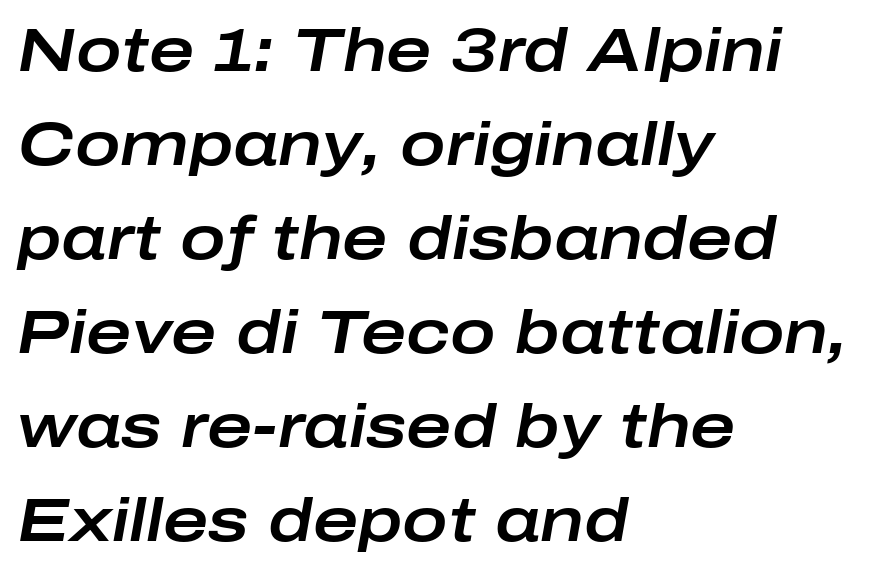
{"italic": "yes", "lean": "right", "slant_degrees": 10, "width": "wide", "stroke_contrast": "low", "x_height": "medium", "monospaced": "no", "underline": "no", "align": "left", "line_spacing": "normal", "line_spacing_ratio": 1.54, "letter_spacing": "normal", "letter_spacing_em": 0.0, "glyph_px": 61}
